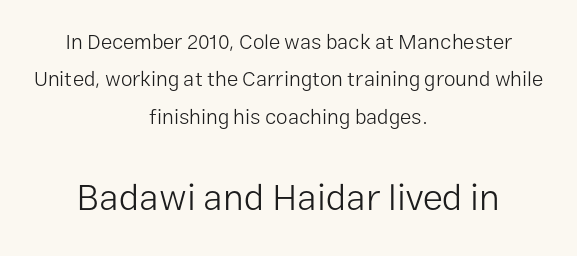
Font category for this specimen: sans-serif. Do the letters lean? They stand straight. The words here are not underlined. The gaps between neighbouring characters are ordinary and unremarkable. The paragraph shown floats in the horizontal middle.
